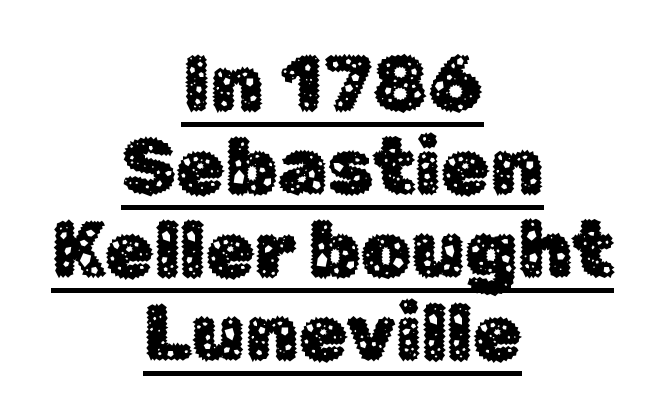
{"serif": "no", "italic": "no", "width": "normal", "stroke_contrast": "low", "x_height": "medium", "monospaced": "no", "underline": "yes", "align": "center", "line_spacing": "tight", "line_spacing_ratio": 1.05, "letter_spacing": "normal", "letter_spacing_em": 0.0, "glyph_px": 79}
